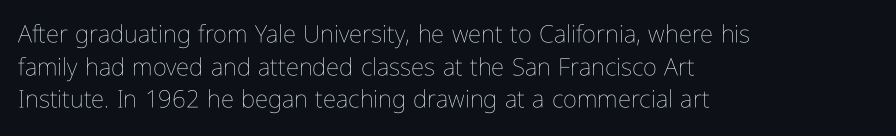
Plain, unruled lines of type. Ordinary non-slanted type is in use. Does extra space separate the letters? No, they use regular spacing. This is not heavy type; no bold has been used. These lines sit exactly where default settings would place them. Reading down the block, your eye returns to a fixed left position each line.
